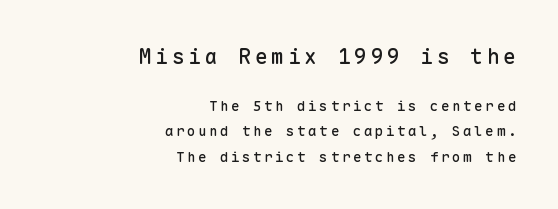
Q: Is the text italic (slanted)? A: No, it is upright.
Q: Is the text underlined? A: No.
Q: How is the paragraph aligned? A: Right-aligned.
Q: Which block of text is set in a larger size, the first (top) or the second (bottom)? A: The first (top) one.
